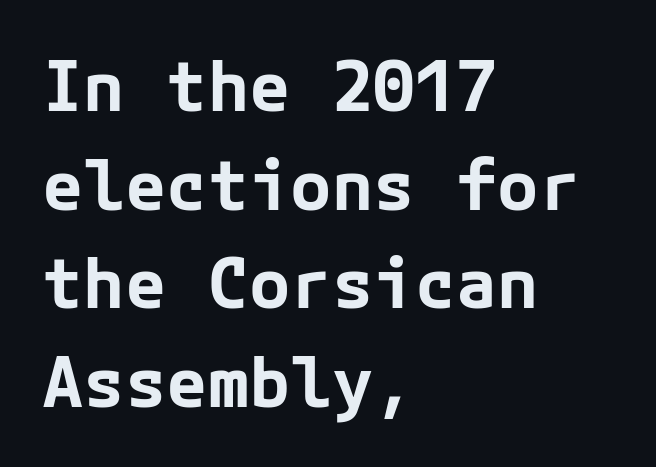
{"serif": "no", "italic": "no", "bold": "yes", "weight": "bold", "width": "normal", "stroke_contrast": "low", "x_height": "medium", "underline": "no", "align": "left", "line_spacing": "normal", "line_spacing_ratio": 1.43, "letter_spacing": "normal", "letter_spacing_em": 0.0, "glyph_px": 69}
